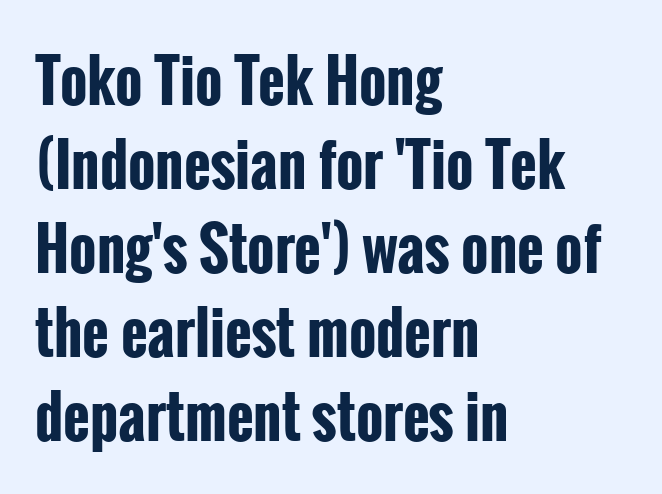
Does the type have serifs? No, each stem ends abruptly. Anything drawn beneath the words? Only blank space. Compared with an ordinary text face, these strokes are far heavier — a full bold. Inter-character spacing is left at the font's built-in metrics. The compositor pushed each line to the left boundary. Looks like regular typesetting: each glyph gets only the width it needs.
